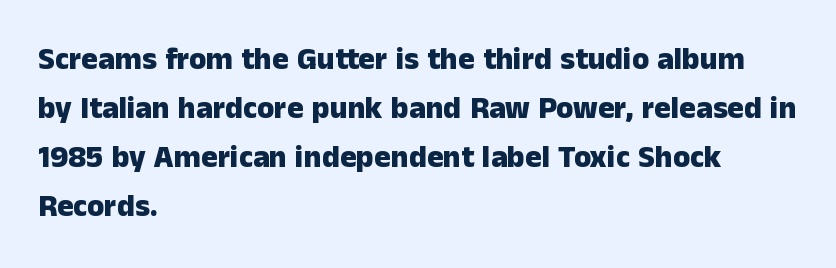
Q: Is the text bold? A: Yes.
Q: Is the text italic (slanted)? A: No, it is upright.
Q: Is the typeface a serif or a sans-serif typeface? A: Sans-serif.
Q: Is the text underlined? A: No.
Q: How is the paragraph aligned? A: Left-aligned.
Q: Is the spacing between letters normal or unusually wide? A: Normal.
Q: Is the spacing between lines tight, normal or loose? A: Normal.
Q: Width (condensed, normal, or wide)? A: Normal.
Q: Stroke contrast? A: Low.
Q: x-height? A: Medium.
Q: Monospaced? A: No.
